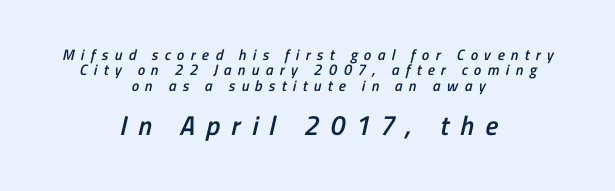
The image shows 27 px text type; set centered, tight line spacing (1.02x), unusually wide letter spacing (+0.42 em), not underlined; the second (bottom) block is 1.8x larger.
